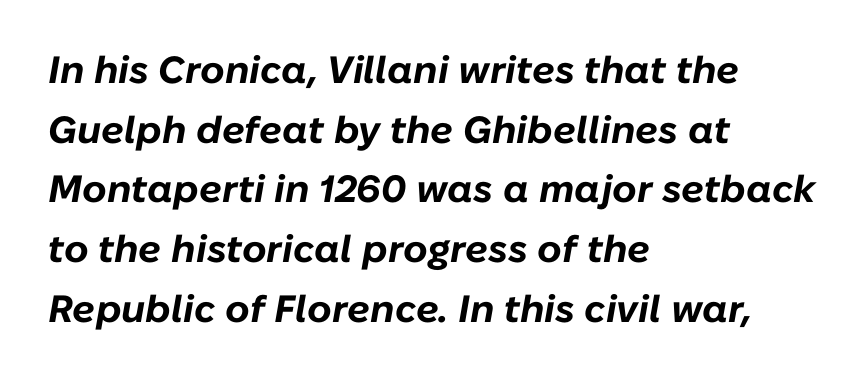
Check under the words: just untouched page. Typesetter's note: full bold, strokes at maximum text heaviness. The letters are slanted; this is an italic face. The face used here is rendered with its standard letterfit. Interline gaps are of average width in this sample.
